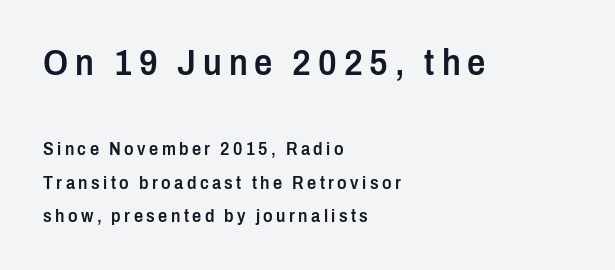
The image shows 36 px semibold, condensed sans-serif type, upright; set left-aligned, line spacing 1.87x, not underlined; the first (top) block is 2.0x larger; low stroke contrast and a medium x-height.
